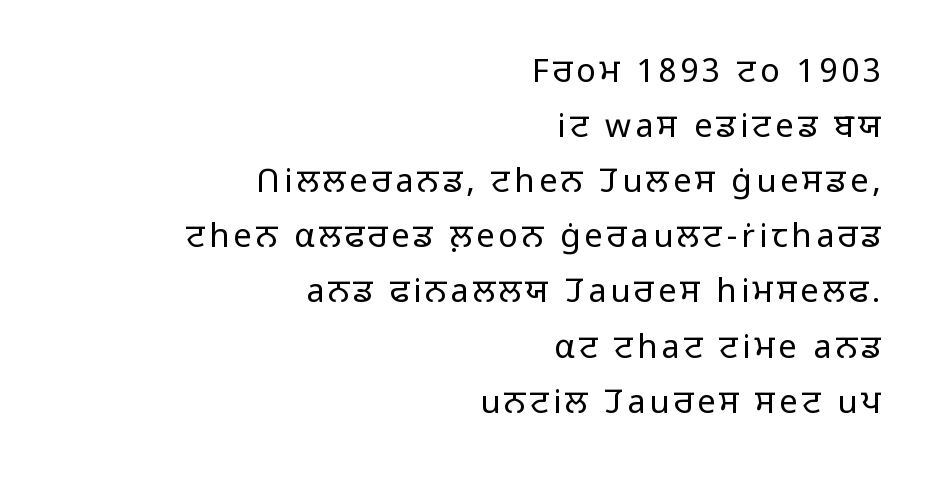
Do the characters align in a grid? No, the font is proportional. Any mark beneath the type? The region is blank. The weight would be labelled regular, book, light, or lighter still. The designer left line spacing at the default. I'd call this a sans setting — the letters go barefoot.
